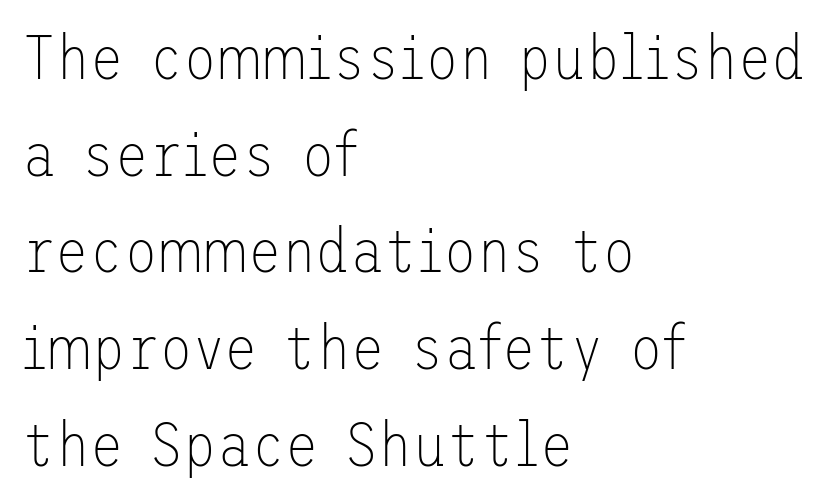
The image shows 62 px thin sans-serif type, upright; set left-aligned, normal line spacing (1.56x), normal letter spacing, not underlined; low stroke contrast and a medium x-height.
